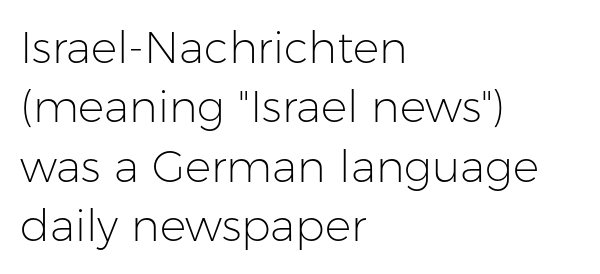
The image shows 44 px light sans-serif type, upright; set left-aligned, normal line spacing (1.35x), normal letter spacing, not underlined; low stroke contrast and a medium x-height.
